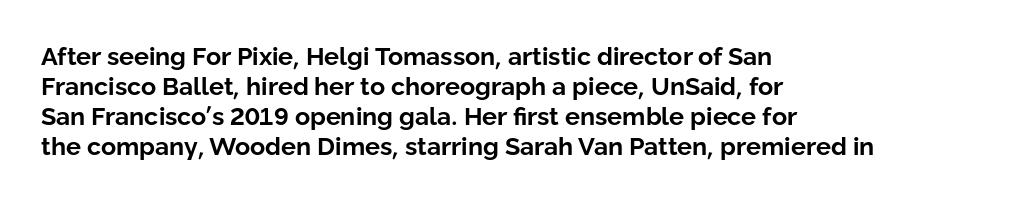
{"italic": "no", "bold": "yes", "underline": "no", "align": "left", "line_spacing_ratio": 1.2, "letter_spacing": "normal", "letter_spacing_em": 0.0, "glyph_px": 25}
